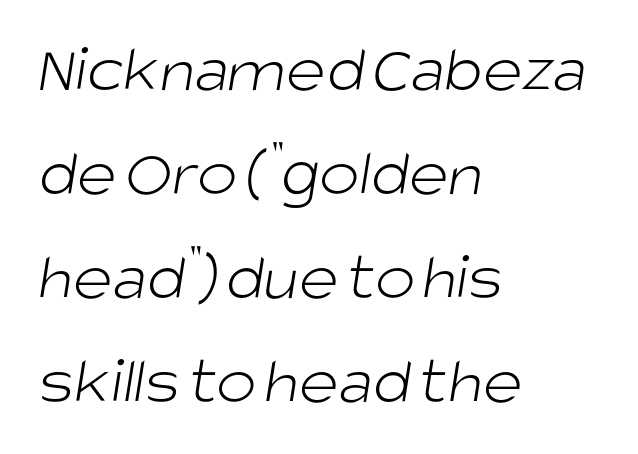
The designer went with a sans here, leaving each stem footless. Proportional: the letters do not fall into vertical columns. Rule under the text: the space is simply empty. In terms of leading, this rendering sits right in the middle. The type is set solid horizontally, with unmodified tracking.
